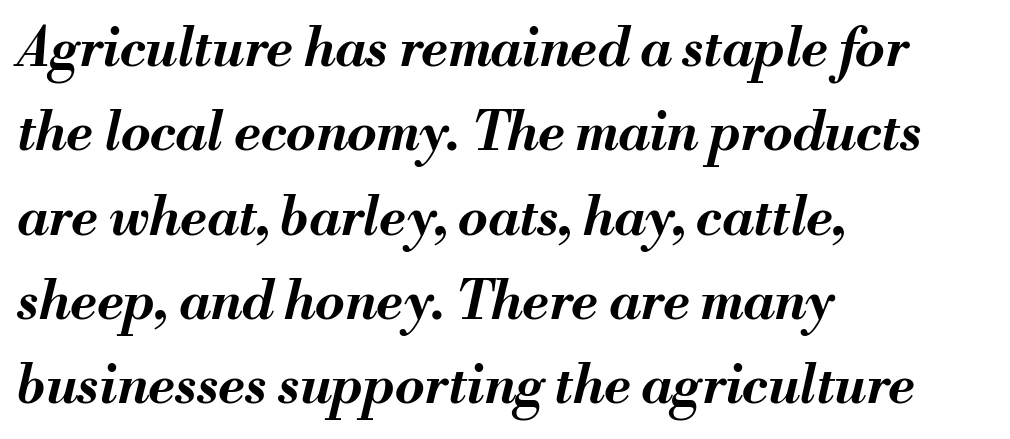
Q: Is the text bold? A: Yes.
Q: Is the text italic (slanted)? A: Yes, it leans right by about 13 degrees.
Q: Is the text underlined? A: No.
Q: How is the paragraph aligned? A: Left-aligned.
Q: Is the spacing between letters normal or unusually wide? A: Normal.
Q: Is the spacing between lines tight, normal or loose? A: Normal.
Q: Width (condensed, normal, or wide)? A: Normal.
Q: Stroke contrast? A: Medium.
Q: x-height? A: Small.
Q: Monospaced? A: No.
